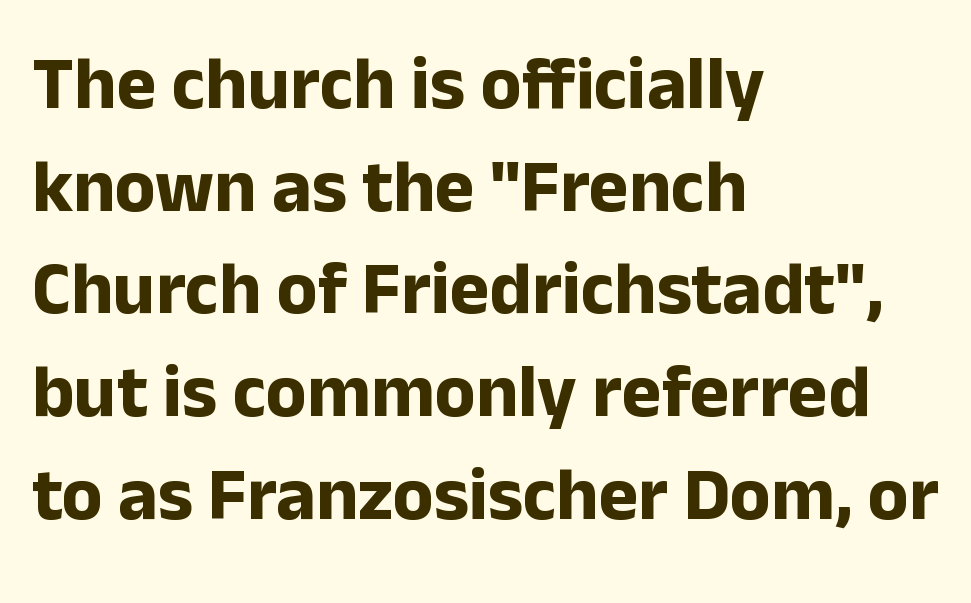
Set as a true bold cut, around the 700 mark. A typesetter would call this zero additional tracking. Posture: vertical. Left-aligned paragraph, ragged on the right. Here the designer chose a conventional face with non-uniform glyph widths. Honestly, the row spacing looks completely unremarkable.
